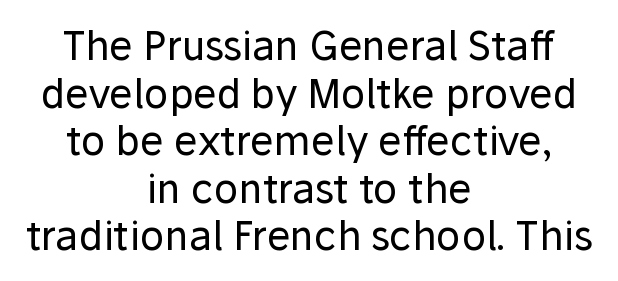
Q: Is the text bold? A: No.
Q: Is the text italic (slanted)? A: No, it is upright.
Q: Is the typeface a serif or a sans-serif typeface? A: Sans-serif.
Q: Is the text underlined? A: No.
Q: How is the paragraph aligned? A: Centered.
Q: Is the spacing between letters normal or unusually wide? A: Normal.
Q: Width (condensed, normal, or wide)? A: Normal.
Q: Stroke contrast? A: Low.
Q: x-height? A: Medium.
Q: Monospaced? A: No.
